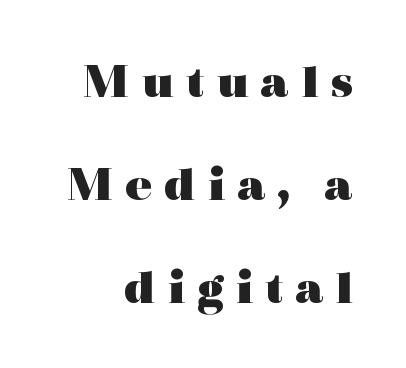
{"serif": "yes", "italic": "no", "bold": "yes", "weight": "heavy", "width": "wide", "x_height": "medium", "monospaced": "no", "underline": "no", "align": "right", "line_spacing": "loose", "line_spacing_ratio": 2.06, "letter_spacing": "wide", "letter_spacing_em": 0.23, "glyph_px": 50}
